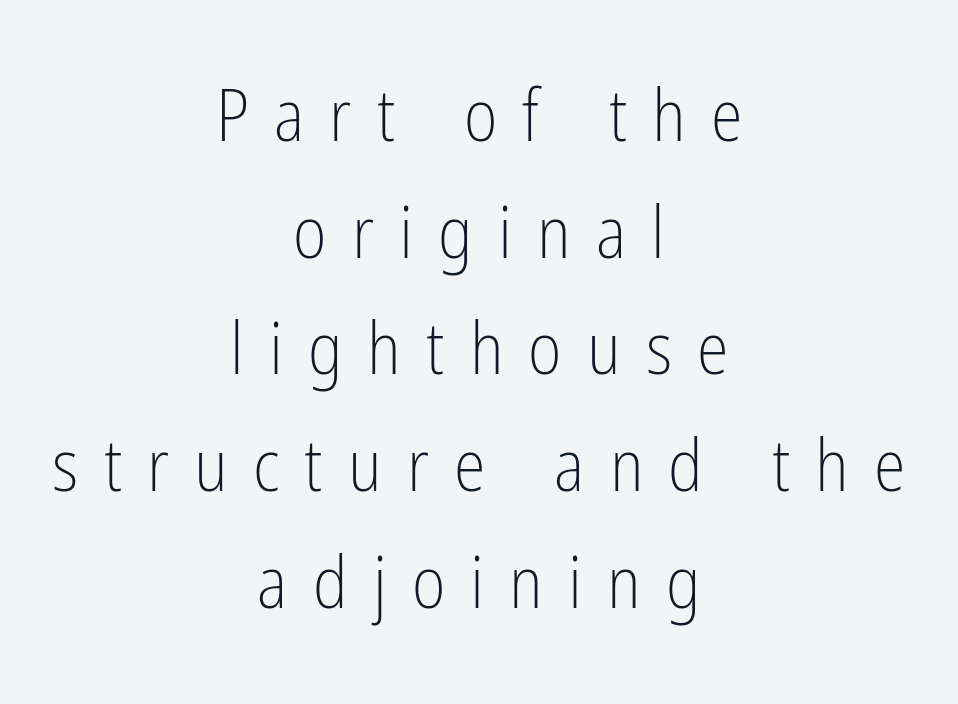
{"serif": "no", "italic": "no", "bold": "no", "weight": "light", "width": "condensed", "stroke_contrast": "low", "x_height": "medium", "monospaced": "no", "underline": "no", "align": "center", "line_spacing": "normal", "line_spacing_ratio": 1.62, "letter_spacing": "wide", "letter_spacing_em": 0.35, "glyph_px": 72}
